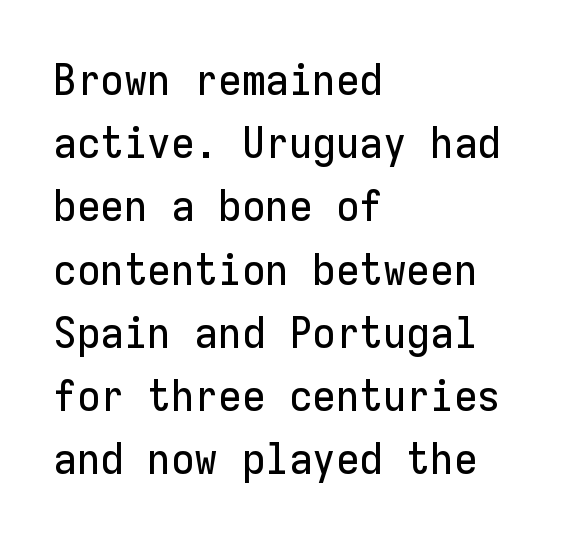
Beneath every word, the page is bare. Teacher's note: observe the even left margin — that is flush-left alignment. How are the letters spaced? Ordinarily, with no added tracking. Spacing verdict: monospaced, one width for all characters. Does the type have serifs? No, each stem ends abruptly.
